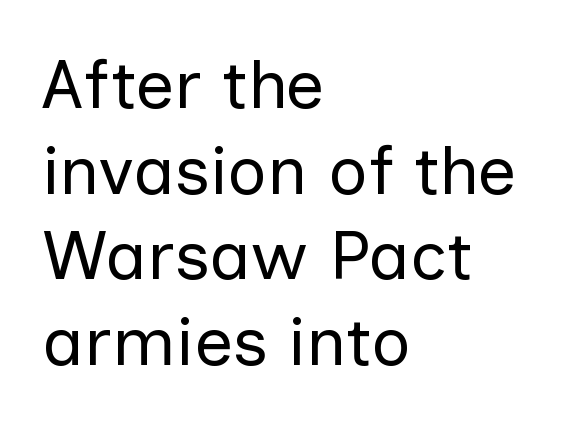
Q: Is the text bold? A: No.
Q: Is the text italic (slanted)? A: No, it is upright.
Q: Is the typeface a serif or a sans-serif typeface? A: Sans-serif.
Q: Is the text underlined? A: No.
Q: How is the paragraph aligned? A: Left-aligned.
Q: Is the spacing between letters normal or unusually wide? A: Normal.
Q: Width (condensed, normal, or wide)? A: Normal.
Q: Stroke contrast? A: Low.
Q: x-height? A: Medium.
Q: Monospaced? A: No.
